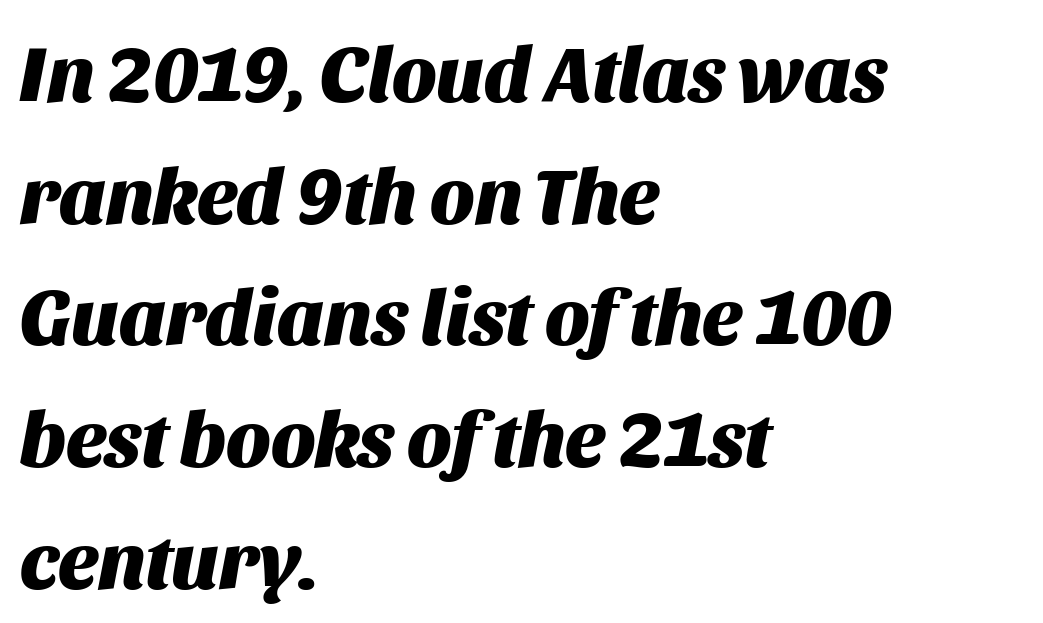
Style check: oblique. Words appear dense and cohesive because spacing is normal. Vertical spacing — default. Strokes here are thick enough to call this a true bold. Nobody drew a line under any word here. Notice how the passage keeps a crisp vertical edge on the left only.
